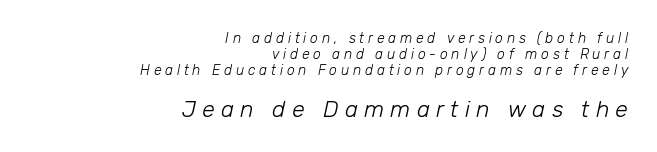
Q: Is the text bold? A: No.
Q: Is the text italic (slanted)? A: Yes, it leans right by about 12 degrees.
Q: Is the text underlined? A: No.
Q: How is the paragraph aligned? A: Right-aligned.
Q: Is the spacing between letters normal or unusually wide? A: Unusually wide.
Q: Is the spacing between lines tight, normal or loose? A: Tight.
Q: Which block of text is set in a larger size, the first (top) or the second (bottom)? A: The second (bottom) one.
